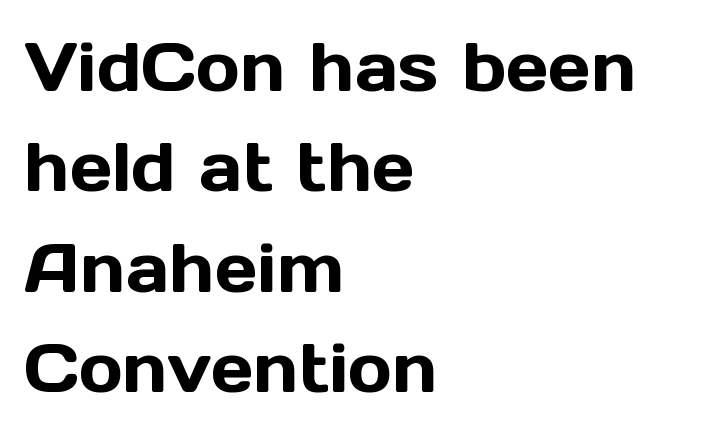
The image shows 67 px sans-serif type, upright; set left-aligned, normal line spacing (1.5x), normal letter spacing, not underlined; a medium x-height.
